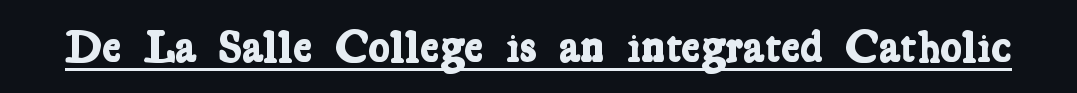
The image shows 46 px bold, condensed serif type; set normal letter spacing, underlined; low stroke contrast and a medium x-height.
